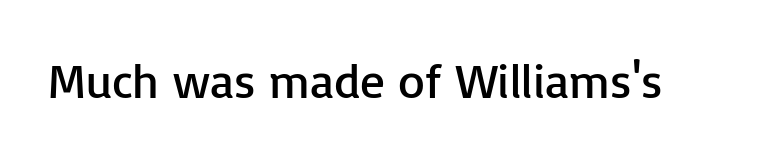
{"serif": "no", "italic": "no", "bold": "no", "weight": "regular", "width": "normal", "stroke_contrast": "low", "x_height": "medium", "monospaced": "no", "underline": "no", "letter_spacing": "normal", "letter_spacing_em": 0.0, "glyph_px": 49}
